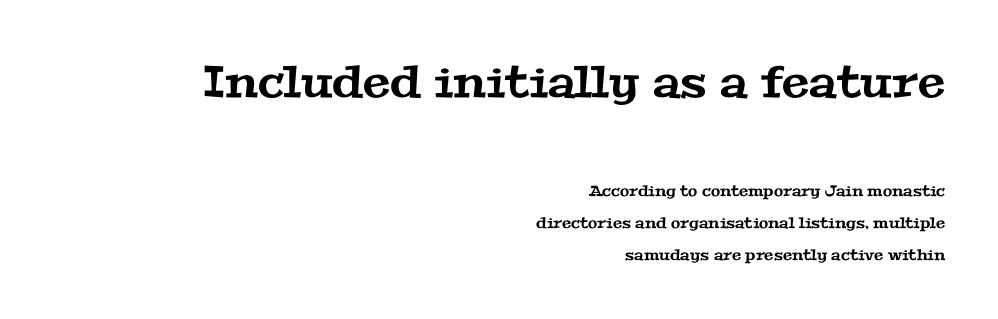
The image shows 44 px wide serif type; set right-aligned, loose line spacing (2.12x), normal letter spacing, not underlined; the first (top) block is 2.93x larger; medium stroke contrast and a medium x-height.
